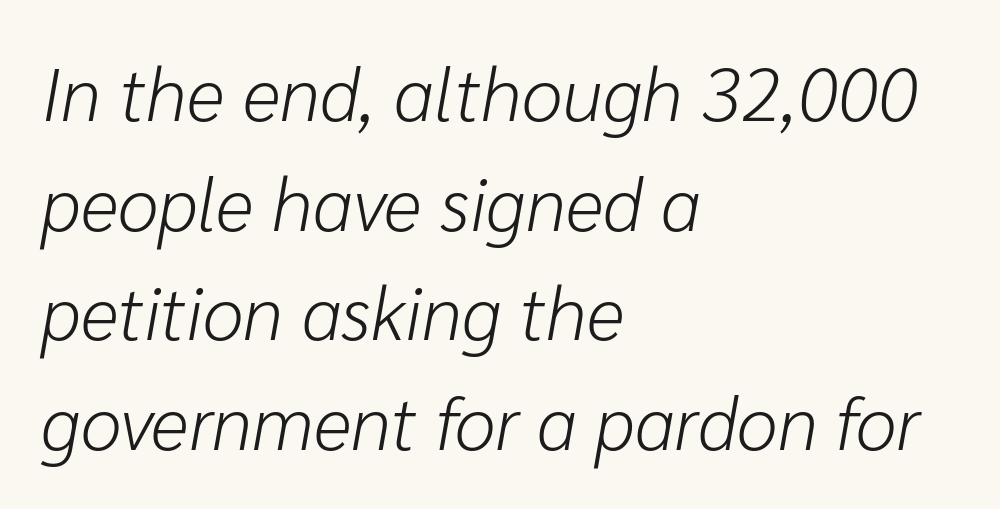
The leading is moderate, giving the passage an even texture. Is the stroke heavy? The answer is a plain regular-or-lighter. Descenders hang freely into open space. The passage shown leans; its letterforms are oblique. What stands out about the letter spacing? Nothing — it is the standard amount.
